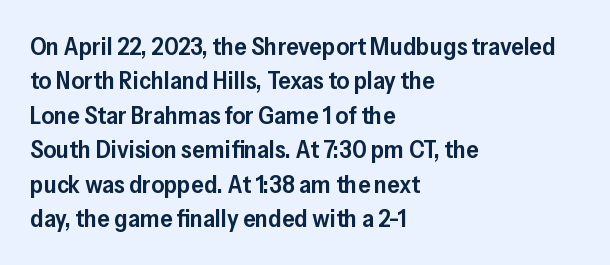
The image shows 25 px text type, upright; set left-aligned, normal line spacing (1.38x), normal letter spacing, not underlined.
